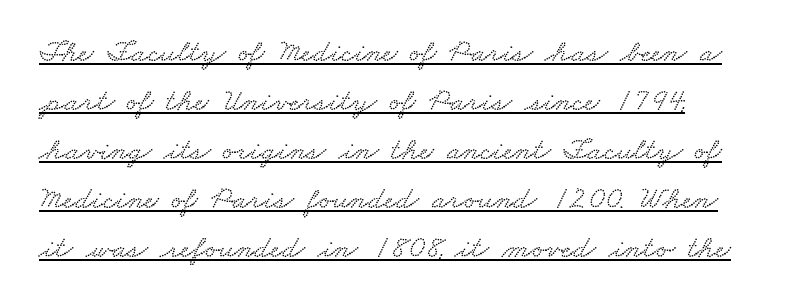
The image shows 32 px wide type; set left-aligned, normal line spacing (1.53x), normal letter spacing, underlined; low stroke contrast and a small x-height.
